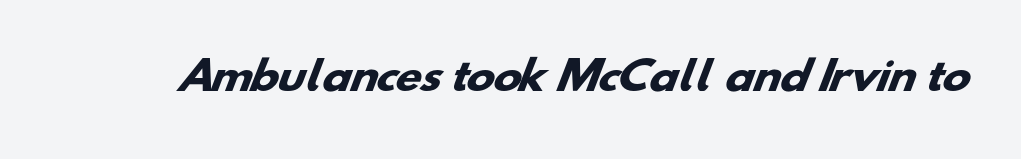
The image shows 38 px heavy, wide sans-serif type; set normal letter spacing, not underlined; low stroke contrast and a small x-height.
